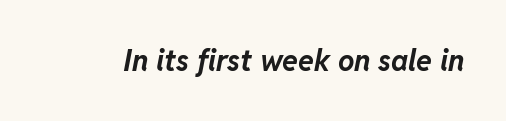
Q: Is the text bold? A: Yes.
Q: Is the text italic (slanted)? A: Yes, it leans right by about 11 degrees.
Q: Is the text underlined? A: No.
Q: Is the spacing between letters normal or unusually wide? A: Normal.
Q: Width (condensed, normal, or wide)? A: Normal.
Q: Stroke contrast? A: Low.
Q: x-height? A: Medium.
Q: Monospaced? A: No.
